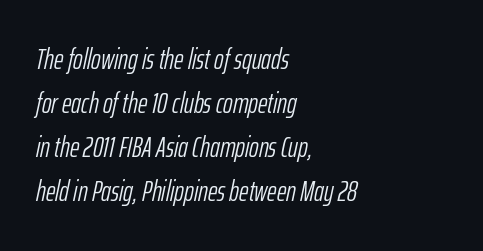
The lettering tilts uniformly, giving the passage an italic look. A normal amount of white space separates one row of letters from the next. Horizontally, the lines are justified to the leading edge only. You could not count columns in this text — the font is proportionally spaced. Weight: in the light-to-regular range.
